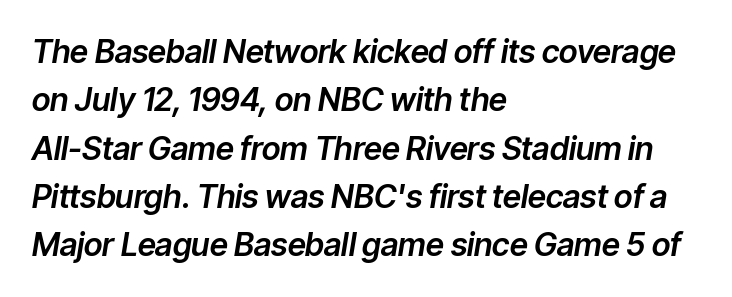
Students, observe: this is what conventionally led text looks like. The face used here is rendered with its standard letterfit. Proportional: the letters do not fall into vertical columns. Leftover space on each line is placed entirely after the last word. You can tell it's italic because the verticals aren't actually vertical.
